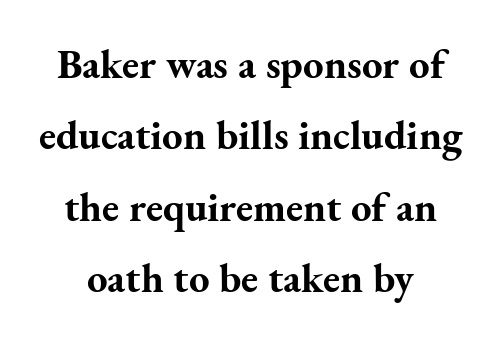
Q: Is the text bold? A: Yes.
Q: Is the text italic (slanted)? A: No, it is upright.
Q: Is the typeface a serif or a sans-serif typeface? A: Serif.
Q: Is the text underlined? A: No.
Q: How is the paragraph aligned? A: Centered.
Q: Is the spacing between letters normal or unusually wide? A: Normal.
Q: Width (condensed, normal, or wide)? A: Normal.
Q: Stroke contrast? A: Medium.
Q: x-height? A: Small.
Q: Monospaced? A: No.
